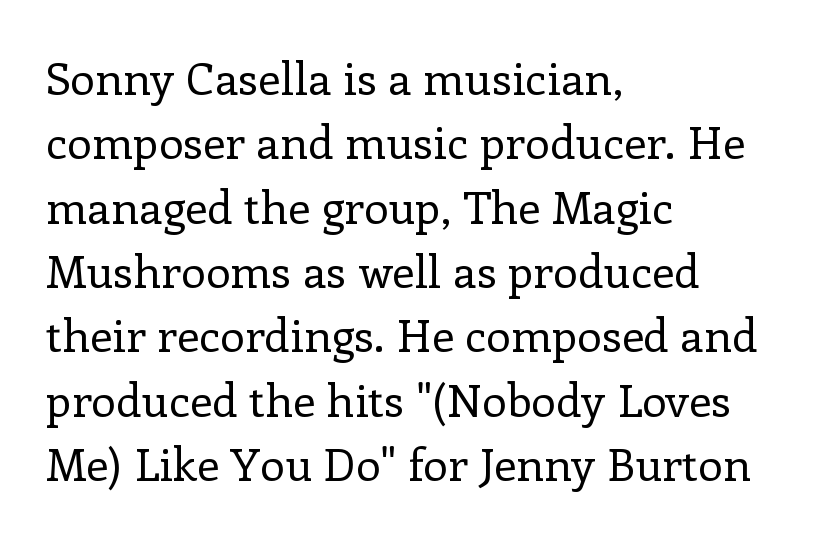
The image shows 45 px regular-weight serif type, upright; set left-aligned, normal line spacing (1.43x), normal letter spacing, not underlined; low stroke contrast and a medium x-height.
